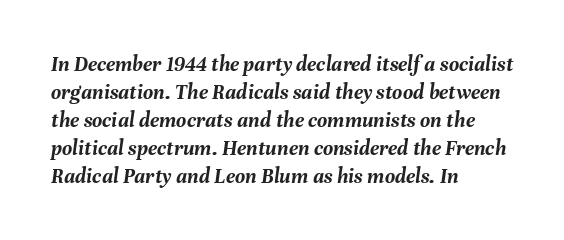
Q: Is the text bold? A: Yes.
Q: Is the text italic (slanted)? A: Yes, it leans right by about 8 degrees.
Q: Is the text underlined? A: No.
Q: How is the paragraph aligned? A: Left-aligned.
Q: Is the spacing between letters normal or unusually wide? A: Normal.
Q: Is the spacing between lines tight, normal or loose? A: Normal.
